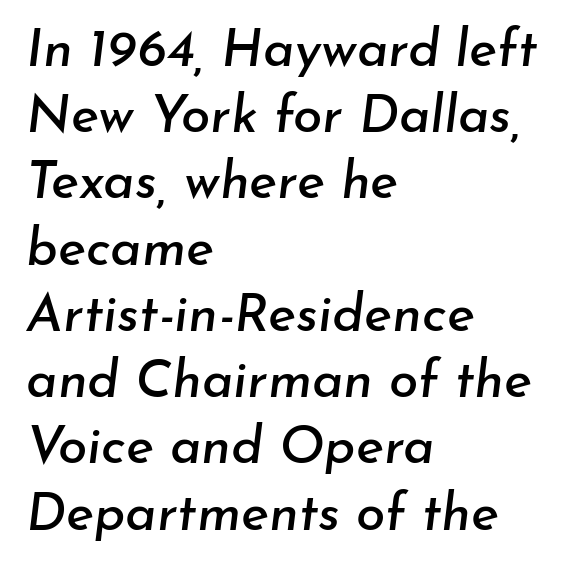
{"italic": "yes", "lean": "right", "slant_degrees": 7, "width": "normal", "stroke_contrast": "low", "x_height": "small", "monospaced": "no", "underline": "no", "align": "left", "line_spacing": "normal", "line_spacing_ratio": 1.25, "letter_spacing": "normal", "letter_spacing_em": 0.0, "glyph_px": 53}
